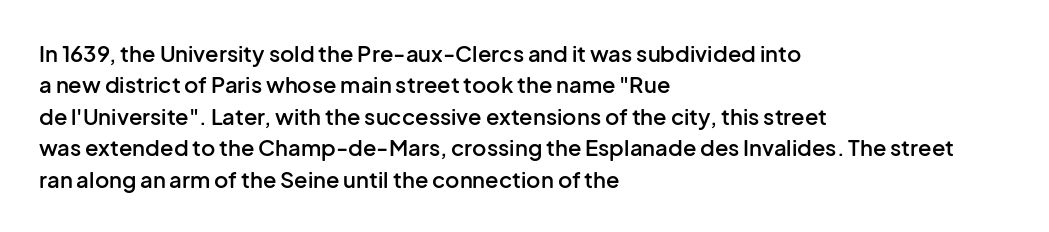
{"italic": "no", "bold": "semi", "underline": "no", "align": "left", "line_spacing": "normal", "line_spacing_ratio": 1.43, "letter_spacing": "normal", "letter_spacing_em": 0.0, "glyph_px": 22}
